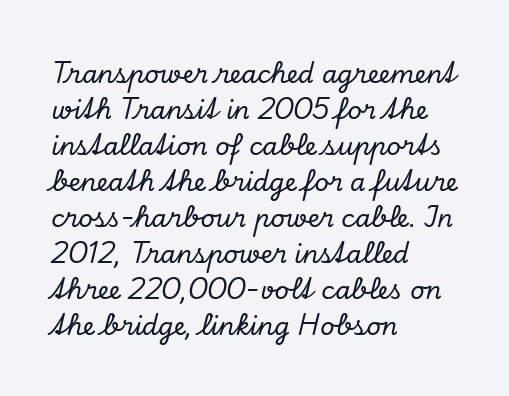
The image shows 25 px text type, italic (leaning right); set left-aligned, normal line spacing (1.44x), normal letter spacing, not underlined.
